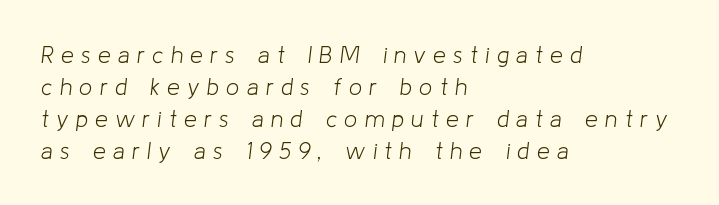
The image shows 23 px text type, italic (leaning right); set left-aligned, normal line spacing (1.39x), unusually wide letter spacing (+0.32 em), not underlined.
